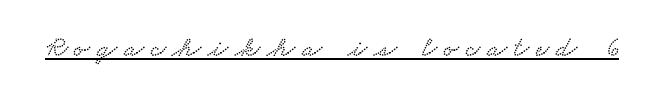
{"serif": "yes", "width": "wide", "stroke_contrast": "low", "x_height": "small", "monospaced": "no", "underline": "yes", "letter_spacing": "wide", "letter_spacing_em": 0.24, "glyph_px": 29}
